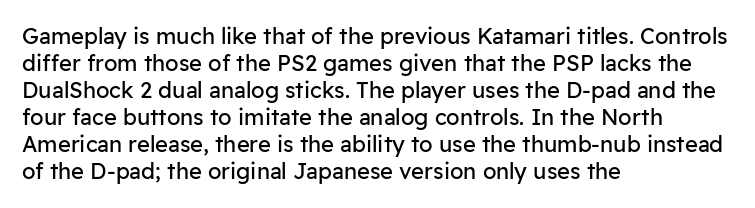
Q: Is the text bold? A: No.
Q: Is the text italic (slanted)? A: No, it is upright.
Q: Is the text underlined? A: No.
Q: How is the paragraph aligned? A: Left-aligned.
Q: Is the spacing between letters normal or unusually wide? A: Normal.
